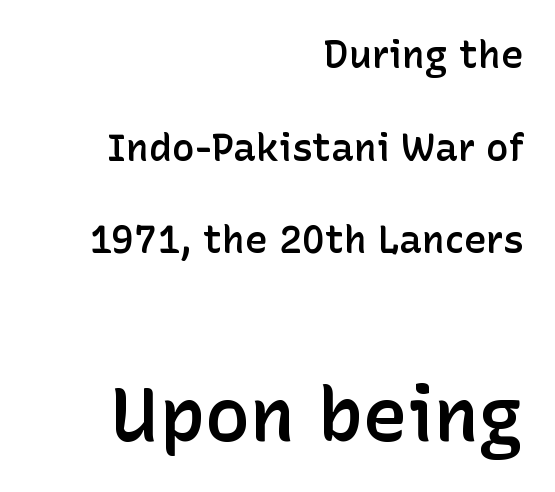
Each word holds together tightly as a unit, with standard inter-letter gaps. Each row of text sits above clean, open space. Semibold letterforms, between regular and bold. The space between consecutive lines is lavish.
